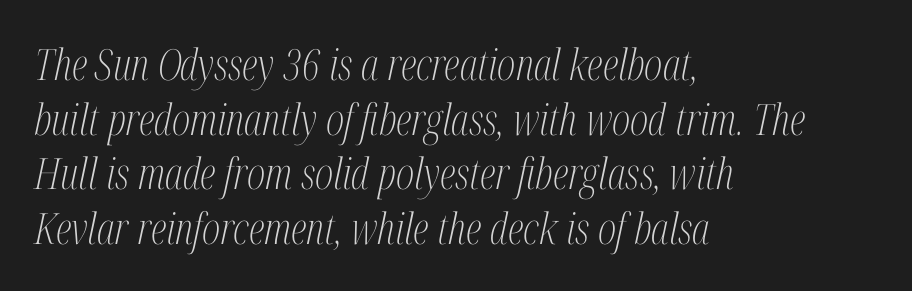
The image shows 43 px light, condensed serif type, italic (leaning right); set left-aligned, normal line spacing (1.27x), normal letter spacing, not underlined; medium stroke contrast and a medium x-height.
